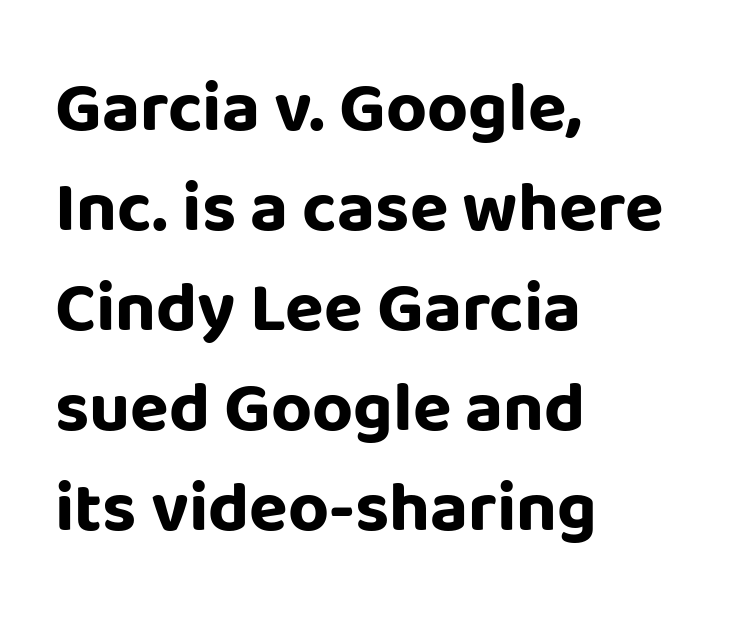
A typesetter would label this face a sans. Interline gaps are of average width in this sample. Line starts are locked; line ends wander. A typesetter would call this zero additional tracking.
